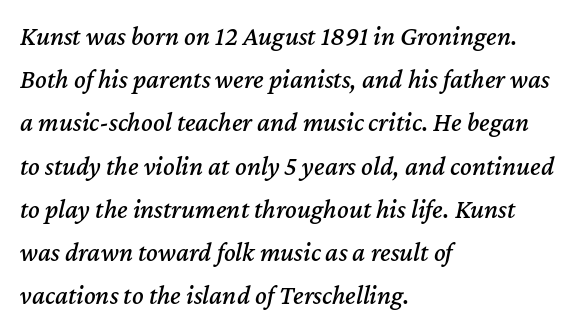
{"italic": "yes", "lean": "right", "slant_degrees": 12, "underline": "no", "align": "left", "line_spacing": "normal", "line_spacing_ratio": 1.6, "letter_spacing": "normal", "letter_spacing_em": 0.0, "glyph_px": 27}
